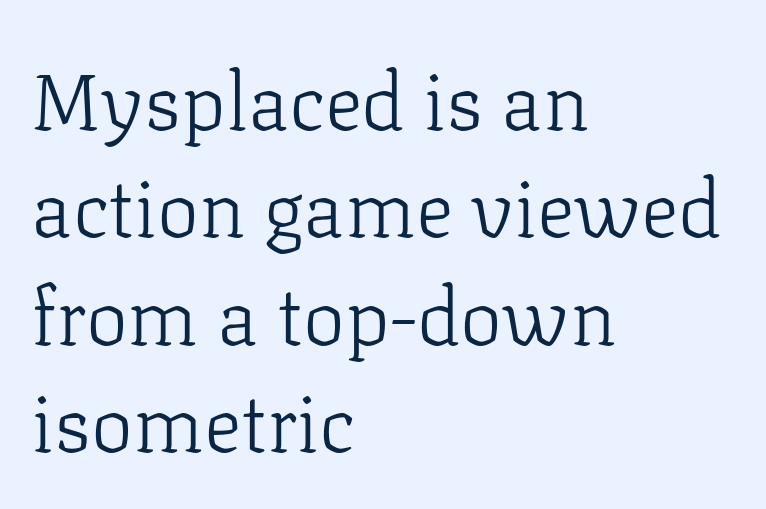
Q: Is the text bold? A: No.
Q: Is the text italic (slanted)? A: No, it is upright.
Q: Is the typeface a serif or a sans-serif typeface? A: Serif.
Q: Is the text underlined? A: No.
Q: How is the paragraph aligned? A: Left-aligned.
Q: Is the spacing between letters normal or unusually wide? A: Normal.
Q: Is the spacing between lines tight, normal or loose? A: Normal.
Q: Width (condensed, normal, or wide)? A: Normal.
Q: Stroke contrast? A: Low.
Q: x-height? A: Medium.
Q: Monospaced? A: No.
